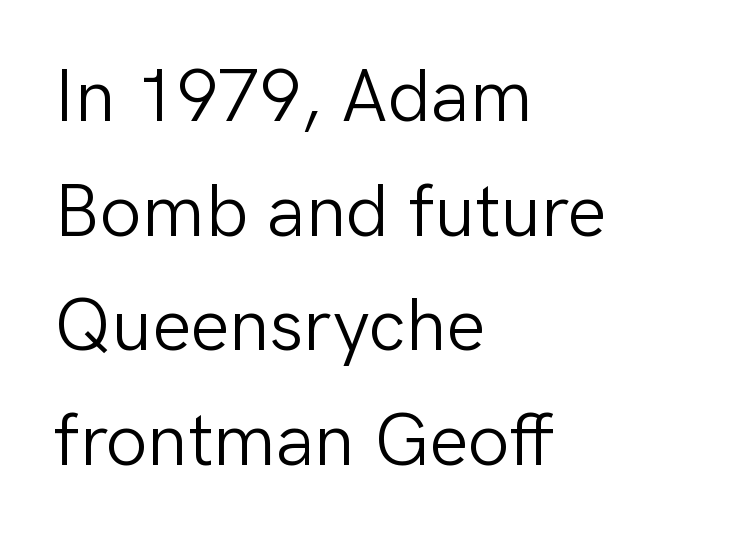
What's the leading like? Ordinary, nothing unusual. Varying glyph widths throughout — classic text-font behaviour. Typographically, this falls in the sans-serif category. Characters follow at the spacing the type designer built in. The lines in this sample share a left origin and differ only in where they stop. Descenders are the only things crossing below the line.
